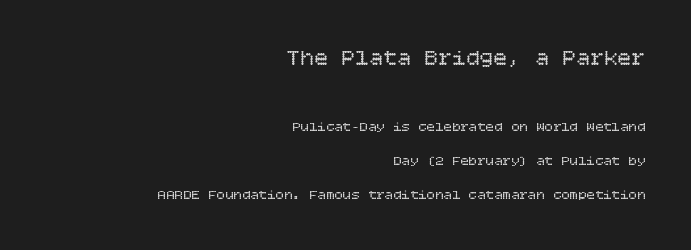
The image shows 23 px text type, upright; set right-aligned, loose line spacing (2.42x), normal letter spacing, not underlined; the first (top) block is 1.64x larger.
